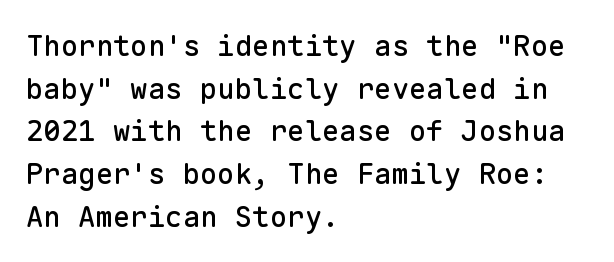
Q: Is the text italic (slanted)? A: No, it is upright.
Q: Is the typeface a serif or a sans-serif typeface? A: Sans-serif.
Q: Is the text underlined? A: No.
Q: How is the paragraph aligned? A: Left-aligned.
Q: Is the spacing between letters normal or unusually wide? A: Normal.
Q: Is the spacing between lines tight, normal or loose? A: Normal.
Q: Width (condensed, normal, or wide)? A: Normal.
Q: Stroke contrast? A: Low.
Q: x-height? A: Medium.
Q: Monospaced? A: Yes.
